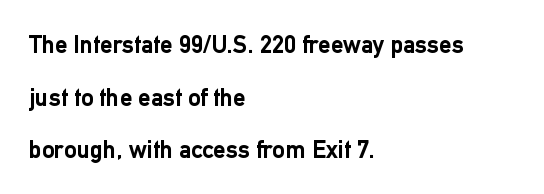
Heft: maximum for text — a bold. Reading down the block, your eye returns to a fixed left position each line. Is the letter spacing exaggerated? No — it looks like the ordinary default. Decoration check: the copy has no underline. Quick note: not italic, upright. Regarding leading, the lines here are spaced well apart.
